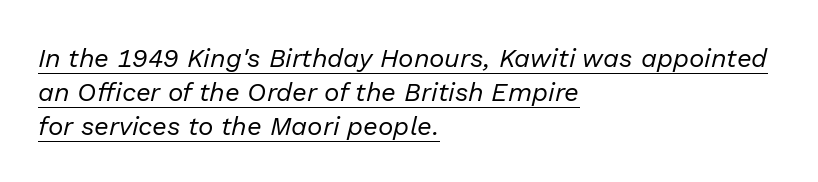
{"italic": "yes", "lean": "right", "slant_degrees": 13, "bold": "no", "underline": "yes", "align": "left", "line_spacing": "normal", "line_spacing_ratio": 1.3, "letter_spacing": "normal", "letter_spacing_em": 0.0, "glyph_px": 26}
